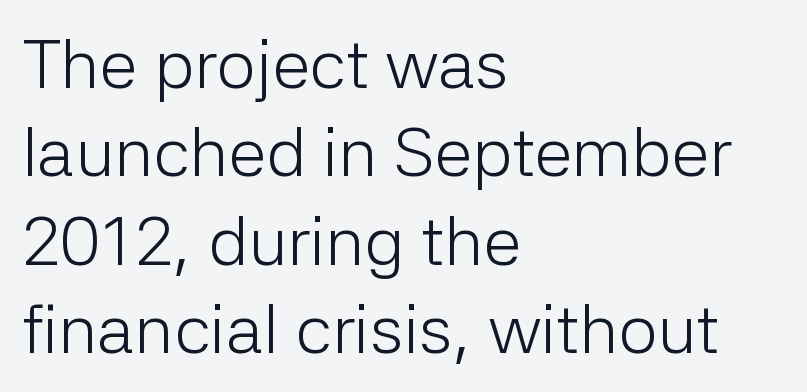
Q: Is the text bold? A: No.
Q: Is the text italic (slanted)? A: No, it is upright.
Q: Is the typeface a serif or a sans-serif typeface? A: Sans-serif.
Q: Is the text underlined? A: No.
Q: How is the paragraph aligned? A: Left-aligned.
Q: Is the spacing between letters normal or unusually wide? A: Normal.
Q: Is the spacing between lines tight, normal or loose? A: Normal.
Q: Width (condensed, normal, or wide)? A: Normal.
Q: Stroke contrast? A: Low.
Q: x-height? A: Medium.
Q: Monospaced? A: No.
